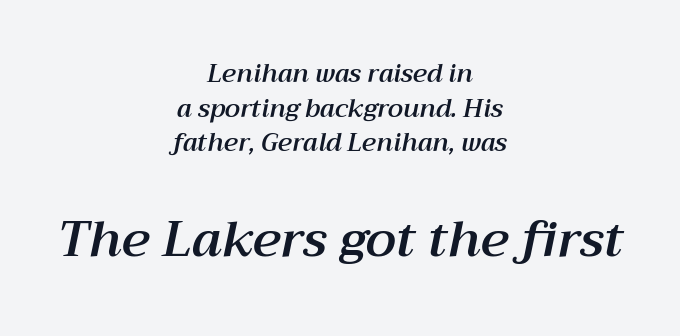
Character widths vary here, with narrow letters taking less room than wide ones. Vertically, the passage feels balanced, rows spaced as you'd expect. The paragraph shown floats in the horizontal middle. Italic? Definitely — the glyphs are oblique.
